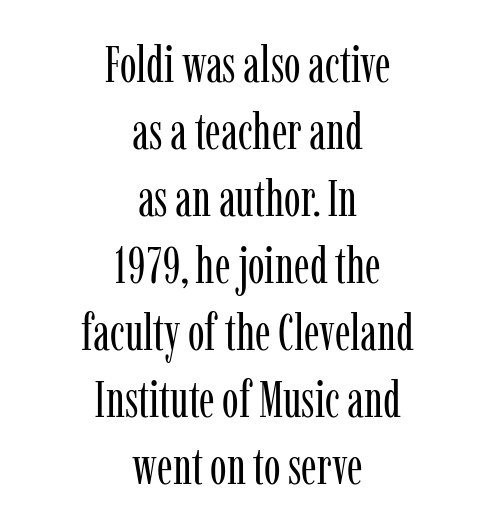
{"serif": "yes", "italic": "no", "bold": "no", "weight": "regular", "width": "condensed", "stroke_contrast": "low", "x_height": "medium", "monospaced": "no", "underline": "no", "align": "center", "line_spacing": "normal", "line_spacing_ratio": 1.34, "letter_spacing": "normal", "letter_spacing_em": 0.0, "glyph_px": 50}
